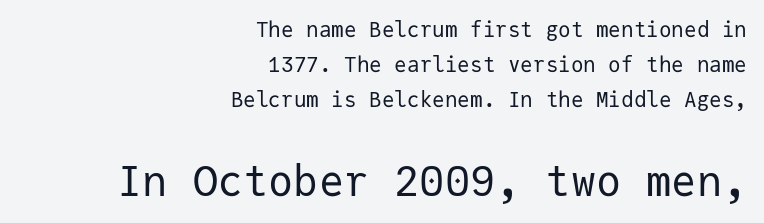
The image shows 42 px regular-weight sans-serif type, upright, monospaced; set right-aligned, normal line spacing (1.67x), normal letter spacing, not underlined; the second (bottom) block is 2.0x larger; low stroke contrast and a medium x-height.
